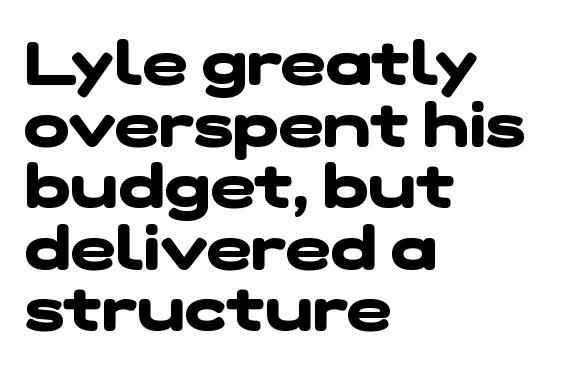
The image shows 61 px heavy, wide sans-serif type; set left-aligned, tight line spacing (1.01x), normal letter spacing, not underlined; low stroke contrast and a medium x-height.
